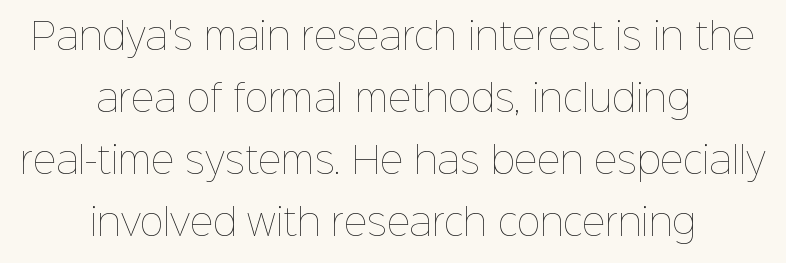
{"italic": "no", "bold": "no", "weight": "thin", "width": "normal", "stroke_contrast": "low", "x_height": "medium", "monospaced": "no", "underline": "no", "align": "center", "line_spacing_ratio": 1.72, "letter_spacing": "normal", "letter_spacing_em": 0.0, "glyph_px": 36}
